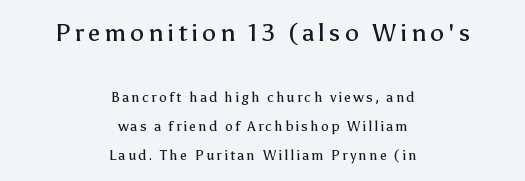
{"italic": "no", "bold": "no", "underline": "no", "align": "center", "line_spacing": "loose", "line_spacing_ratio": 2.05, "larger_block": "first", "size_ratio": 1.79, "glyph_px": 25}
